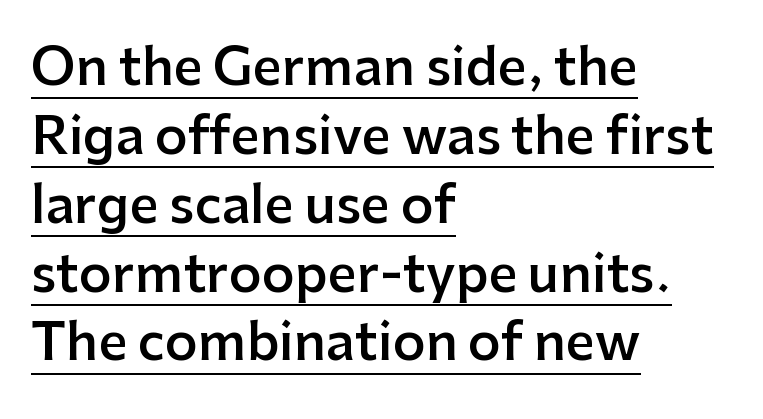
{"serif": "no", "italic": "no", "bold": "semi", "weight": "semibold", "width": "normal", "stroke_contrast": "low", "x_height": "medium", "monospaced": "no", "underline": "yes", "align": "left", "line_spacing": "normal", "line_spacing_ratio": 1.35, "letter_spacing": "normal", "letter_spacing_em": 0.0, "glyph_px": 51}
